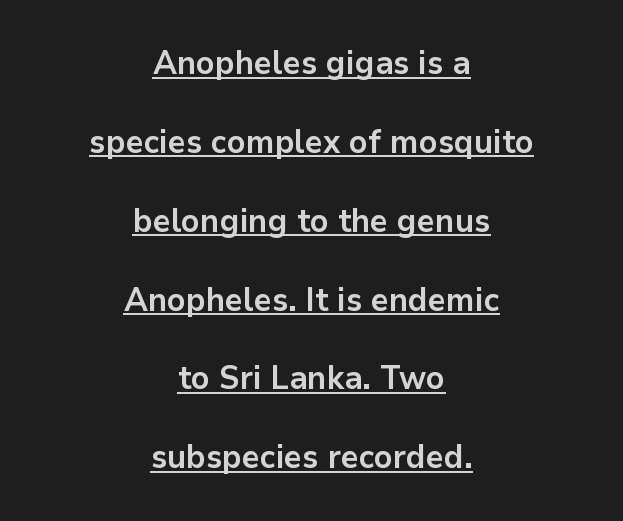
{"serif": "no", "italic": "no", "bold": "yes", "weight": "bold", "width": "normal", "stroke_contrast": "low", "x_height": "medium", "monospaced": "no", "underline": "yes", "align": "center", "line_spacing": "loose", "line_spacing_ratio": 2.39, "letter_spacing": "normal", "letter_spacing_em": 0.0, "glyph_px": 33}
